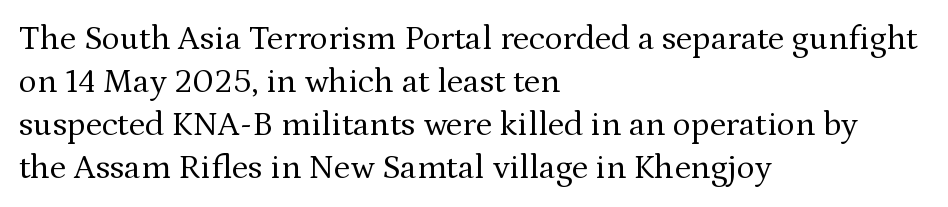
The image shows 34 px regular-weight serif type, upright; set left-aligned, normal line spacing (1.26x), normal letter spacing, not underlined; medium stroke contrast and a medium x-height.
